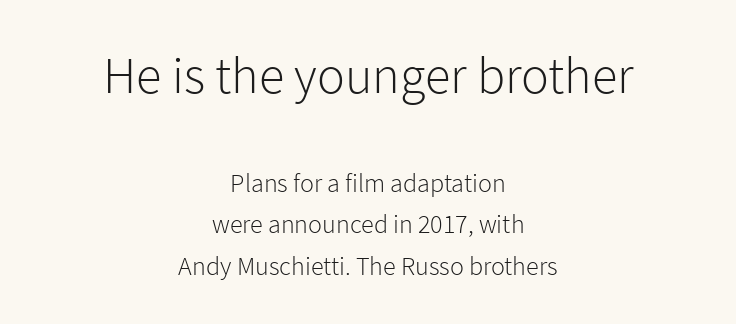
Every stem runs plumb, perpendicular to the baseline. Notice how the passage keeps no hard edge, just a central spine. The letters sit at their default tracking, neither squeezed nor spread. The text was rendered using a sans face with plain stroke endings.
